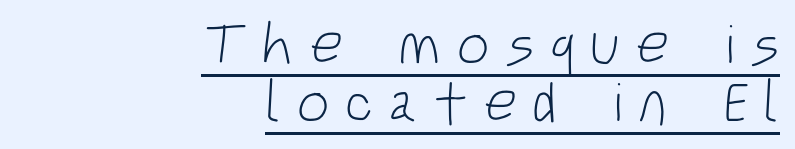
Q: Is the text bold? A: No.
Q: Is the typeface a serif or a sans-serif typeface? A: Sans-serif.
Q: Is the text underlined? A: Yes.
Q: How is the paragraph aligned? A: Right-aligned.
Q: Is the spacing between letters normal or unusually wide? A: Unusually wide.
Q: Is the spacing between lines tight, normal or loose? A: Tight.
Q: Width (condensed, normal, or wide)? A: Condensed.
Q: Stroke contrast? A: Low.
Q: x-height? A: Large.
Q: Monospaced? A: No.
